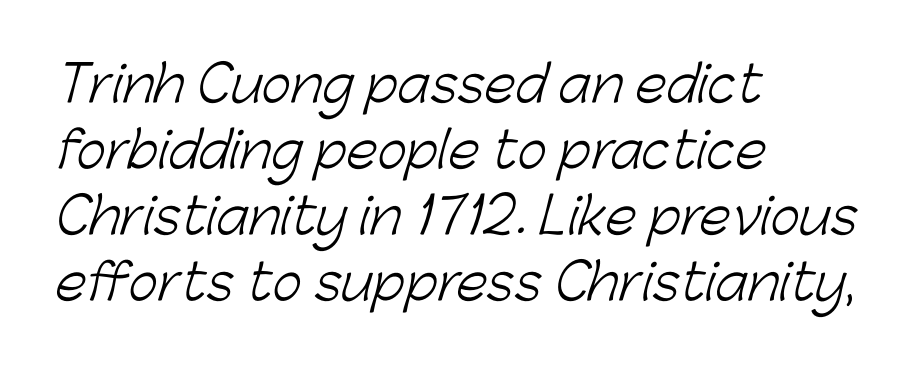
Check the space under the baseline: it is left empty. In CSS terms this would be text-align: left. This is sans-serif lettering, the kind often seen on screens and signage. Line spacing here is normal.
